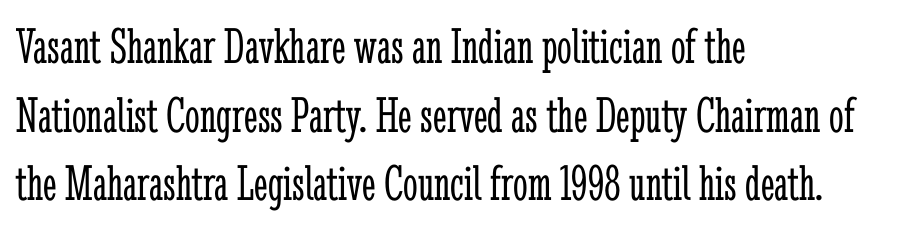
Honestly, the row spacing looks completely unremarkable. You could not count columns in this text — the font is proportionally spaced. This sample uses an upright cut, with every glyph sitting square on the baseline. Descenders are the only things crossing below the line.
